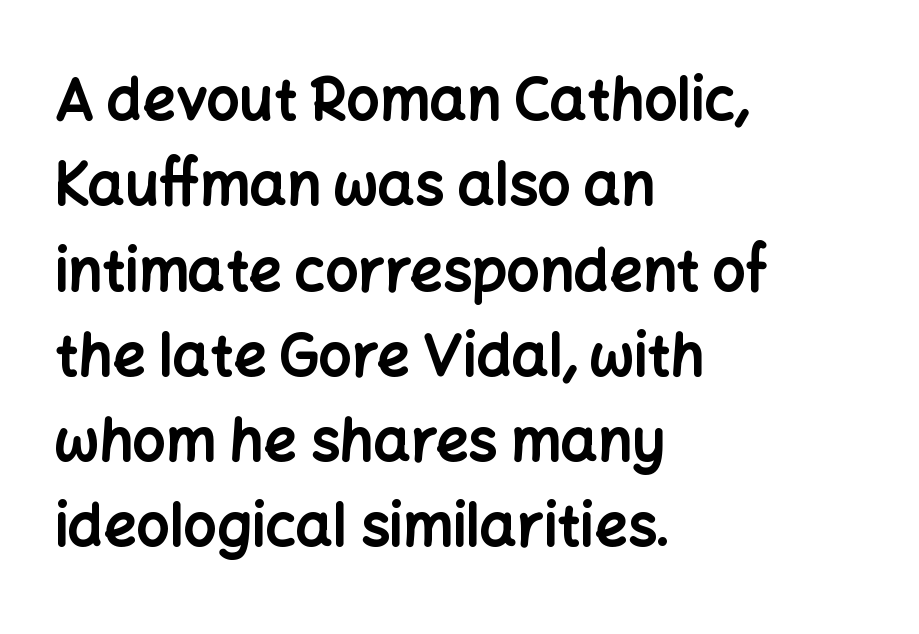
The rendering uses a moderate line-height, typical for paragraphs. One-word summary of the alignment: left. Is there any slant? The stems are plumb. The text was rendered using a sans face with plain stroke endings.
